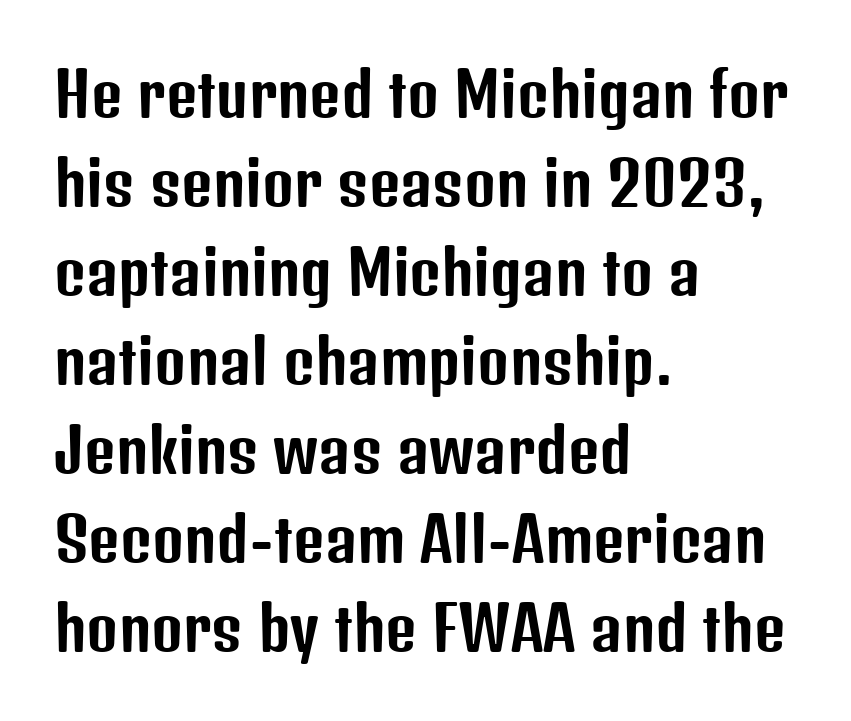
The specimen omits any rule beneath the text block's lines. Note the varied advance widths — an 'i' is clearly narrower than an 'm'. Serifs: no, the terminals of the letterforms are clean. The letterforms sit shoulder to shoulder at normal distance. The compositor pushed each line to the left boundary. The type sits square on the baseline with zero lean.
